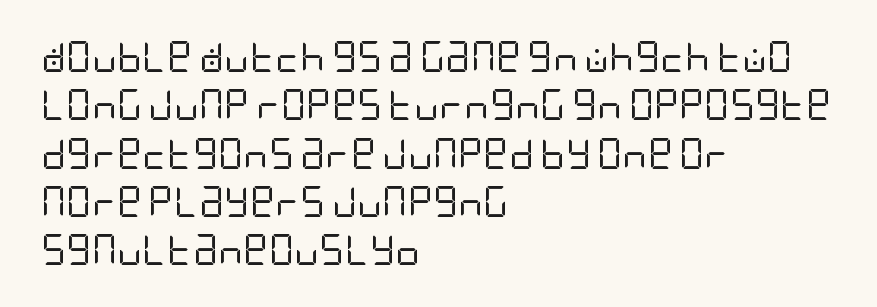
Quick note: underline off. The tracking reads as untouched default to a designer's eye. Honestly, the row spacing looks completely unremarkable. This is the regular roman posture of the typeface. Is the stroke heavy? The answer is a plain regular-or-lighter. The rendering shows plain stroke endings on the letterforms — a sans-serif design.
